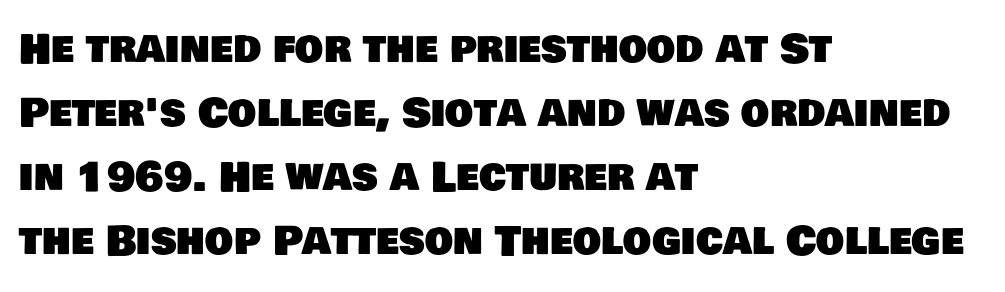
The image shows 40 px sans-serif type; set left-aligned, normal line spacing (1.6x), normal letter spacing, not underlined; low stroke contrast and a large x-height.
